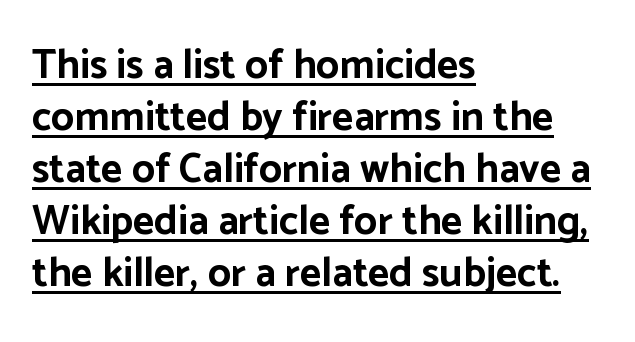
The image shows 41 px bold sans-serif type, upright; set left-aligned, normal line spacing (1.27x), normal letter spacing, underlined; low stroke contrast and a medium x-height.
